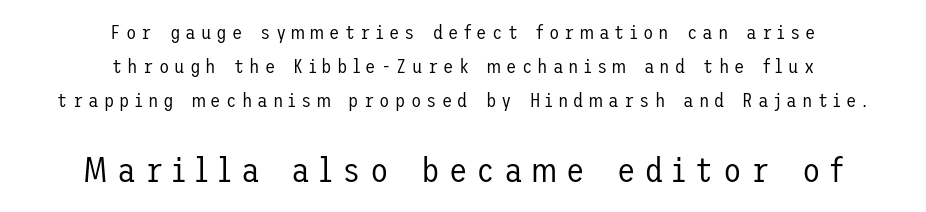
{"serif": "no", "italic": "no", "bold": "no", "weight": "regular", "width": "normal", "stroke_contrast": "low", "x_height": "medium", "underline": "no", "align": "center", "line_spacing_ratio": 1.79, "letter_spacing": "wide", "letter_spacing_em": 0.27, "larger_block": "second", "size_ratio": 1.79, "glyph_px": 34}
